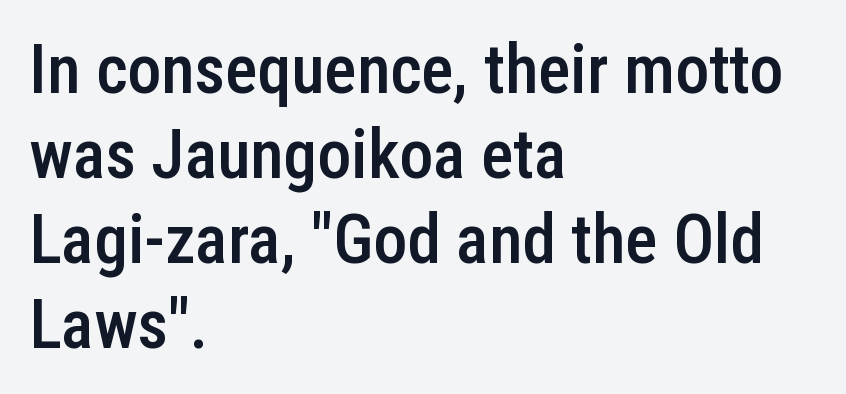
The image shows 68 px semibold, condensed sans-serif type, upright; set left-aligned, normal line spacing (1.25x), normal letter spacing, not underlined; low stroke contrast and a medium x-height.
